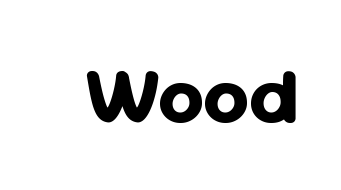
Q: Is the text bold? A: Yes.
Q: Is the text italic (slanted)? A: No, it is upright.
Q: Is the typeface a serif or a sans-serif typeface? A: Sans-serif.
Q: Is the text underlined? A: No.
Q: Is the spacing between letters normal or unusually wide? A: Normal.
Q: Width (condensed, normal, or wide)? A: Normal.
Q: Stroke contrast? A: Low.
Q: x-height? A: Medium.
Q: Monospaced? A: No.
